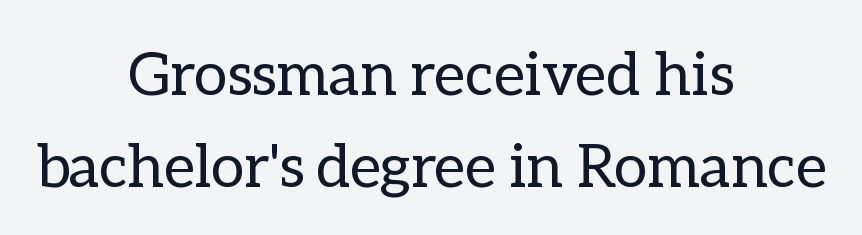
The image shows 60 px regular-weight type, upright; set centered, normal line spacing (1.53x), normal letter spacing, not underlined; low stroke contrast and a medium x-height.
